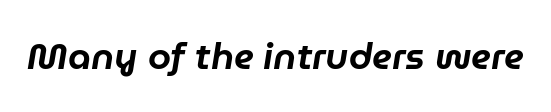
The image shows 37 px text type, italic (leaning right); set normal letter spacing, not underlined; low stroke contrast and a medium x-height.
